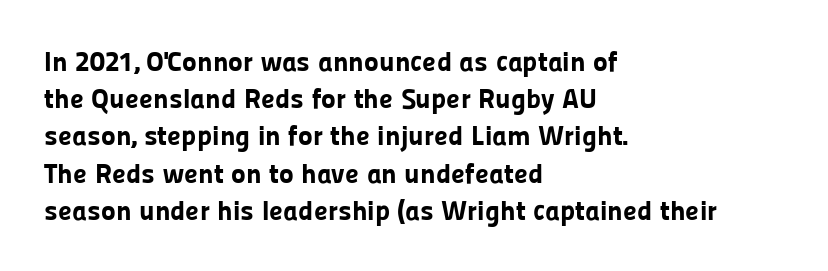
Caption: bold face, heavy strokes. Reading down the column, the eye jumps a familiar distance to each next line. Do the characters align in a grid? No, the font is proportional. Honestly, there is no underline to notice here at all. Italic: no, the glyphs are upright roman.
